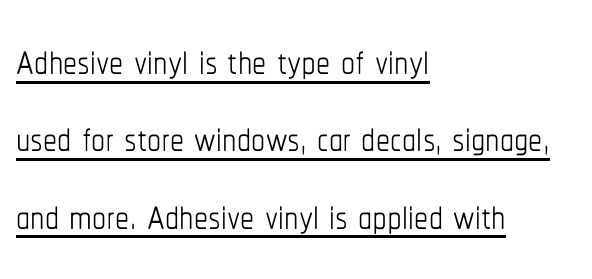
Q: Is the text bold? A: No.
Q: Is the text italic (slanted)? A: No, it is upright.
Q: Is the text underlined? A: Yes.
Q: How is the paragraph aligned? A: Left-aligned.
Q: Is the spacing between letters normal or unusually wide? A: Normal.
Q: Is the spacing between lines tight, normal or loose? A: Normal.
Q: Width (condensed, normal, or wide)? A: Condensed.
Q: Stroke contrast? A: Low.
Q: x-height? A: Medium.
Q: Monospaced? A: No.
